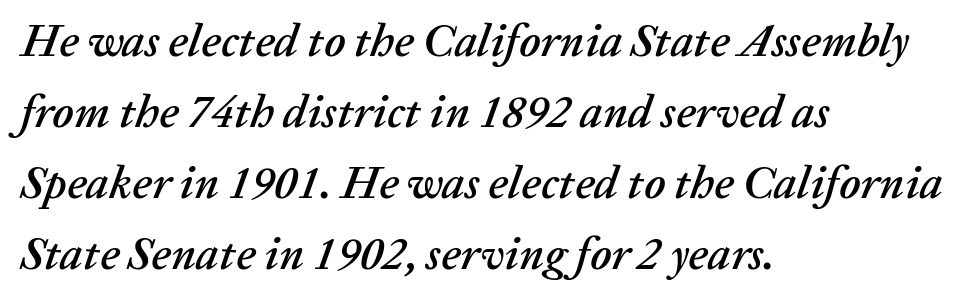
Normally led — the rows are evenly, conventionally spaced. Do the characters align in a grid? No, the font is proportional. Underline: absent. Left-aligned paragraph, ragged on the right.
